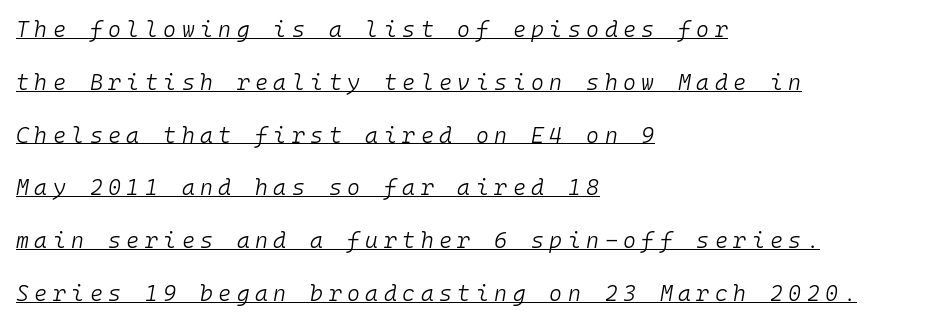
Notice the wide empty band between every row — that's loose leading. The passage shown is underscored from start to finish. Glyph-to-glyph distance is far greater than everyday printed text. The lines are quadded left.
